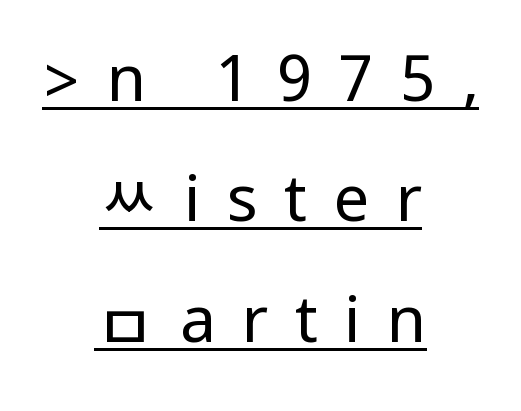
The image shows 64 px regular-weight, condensed sans-serif type, upright; set centered, line spacing 1.88x, unusually wide letter spacing (+0.41 em), underlined; low stroke contrast.
